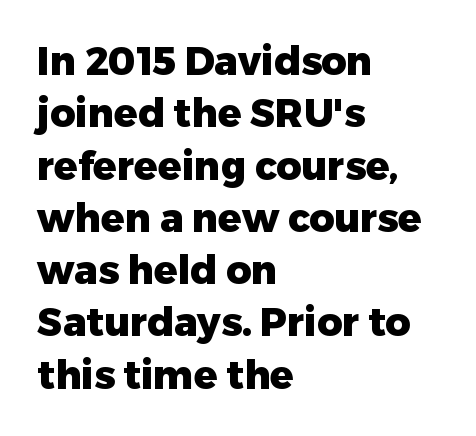
{"serif": "no", "italic": "no", "bold": "yes", "weight": "heavy", "width": "normal", "stroke_contrast": "low", "x_height": "medium", "monospaced": "no", "underline": "no", "align": "left", "line_spacing": "normal", "line_spacing_ratio": 1.34, "letter_spacing": "normal", "letter_spacing_em": 0.0, "glyph_px": 39}
